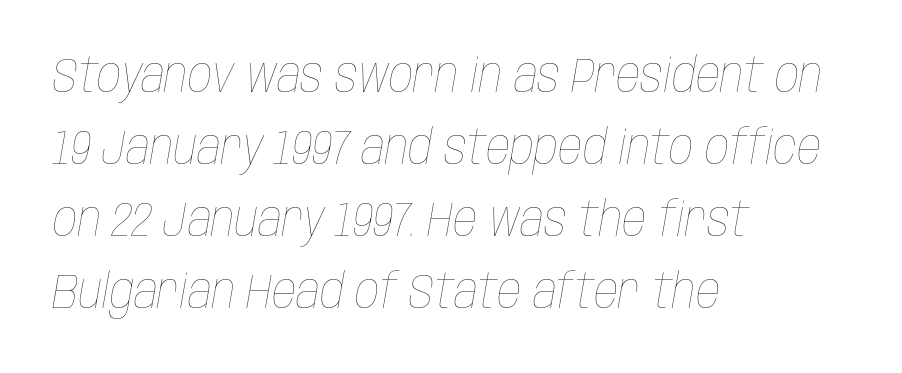
Q: Is the text bold? A: No.
Q: Is the text italic (slanted)? A: Yes, it leans right by about 10 degrees.
Q: Is the text underlined? A: No.
Q: How is the paragraph aligned? A: Left-aligned.
Q: Is the spacing between letters normal or unusually wide? A: Normal.
Q: Is the spacing between lines tight, normal or loose? A: Normal.
Q: Width (condensed, normal, or wide)? A: Condensed.
Q: Stroke contrast? A: Low.
Q: x-height? A: Large.
Q: Monospaced? A: No.
